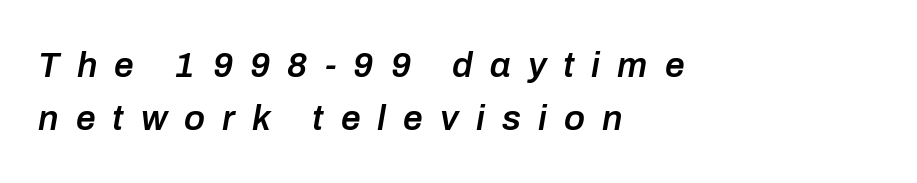
Q: Is the text bold? A: Semi-bold.
Q: Is the text italic (slanted)? A: Yes, it leans right by about 10 degrees.
Q: Is the text underlined? A: No.
Q: How is the paragraph aligned? A: Left-aligned.
Q: Is the spacing between letters normal or unusually wide? A: Unusually wide.
Q: Is the spacing between lines tight, normal or loose? A: Normal.
Q: Width (condensed, normal, or wide)? A: Normal.
Q: Stroke contrast? A: Low.
Q: x-height? A: Medium.
Q: Monospaced? A: No.
